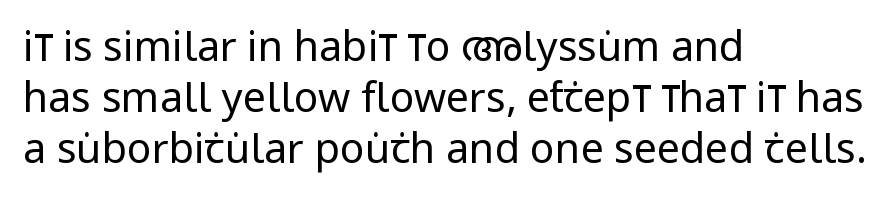
Q: Is the text bold? A: No.
Q: Is the text italic (slanted)? A: No, it is upright.
Q: Is the typeface a serif or a sans-serif typeface? A: Sans-serif.
Q: Is the text underlined? A: No.
Q: How is the paragraph aligned? A: Left-aligned.
Q: Is the spacing between letters normal or unusually wide? A: Normal.
Q: Is the spacing between lines tight, normal or loose? A: Normal.
Q: Width (condensed, normal, or wide)? A: Condensed.
Q: Stroke contrast? A: Low.
Q: x-height? A: Large.
Q: Monospaced? A: No.
